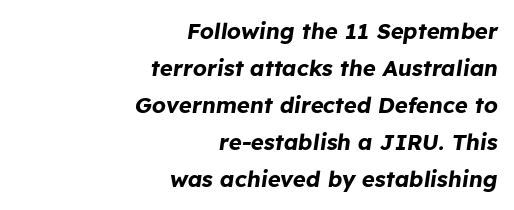
Q: Is the text bold? A: Yes.
Q: Is the text italic (slanted)? A: Yes, it leans right by about 8 degrees.
Q: Is the text underlined? A: No.
Q: How is the paragraph aligned? A: Right-aligned.
Q: Is the spacing between letters normal or unusually wide? A: Normal.
Q: Is the spacing between lines tight, normal or loose? A: Normal.
